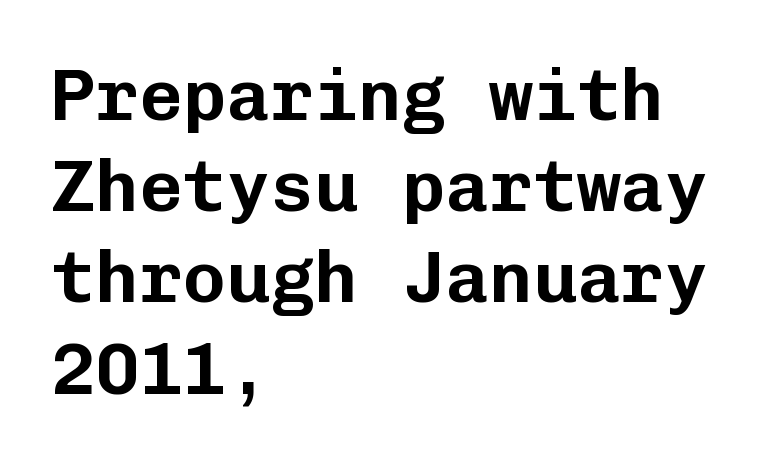
Q: Is the text italic (slanted)? A: No, it is upright.
Q: Is the typeface a serif or a sans-serif typeface? A: Sans-serif.
Q: Is the text underlined? A: No.
Q: How is the paragraph aligned? A: Left-aligned.
Q: Is the spacing between letters normal or unusually wide? A: Normal.
Q: Is the spacing between lines tight, normal or loose? A: Normal.
Q: Width (condensed, normal, or wide)? A: Normal.
Q: Stroke contrast? A: Low.
Q: x-height? A: Medium.
Q: Monospaced? A: Yes.
